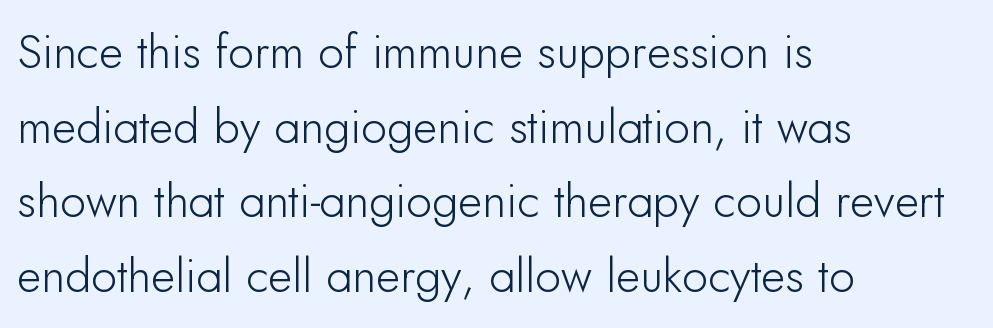
{"serif": "no", "italic": "no", "width": "normal", "stroke_contrast": "low", "x_height": "small", "monospaced": "no", "underline": "no", "align": "left", "line_spacing": "normal", "line_spacing_ratio": 1.59, "letter_spacing": "normal", "letter_spacing_em": 0.0, "glyph_px": 47}
